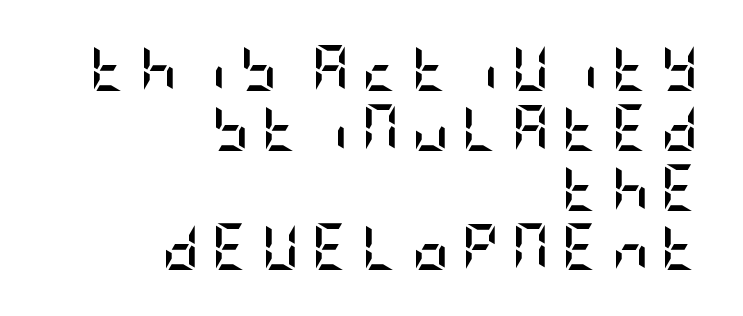
{"serif": "no", "italic": "no", "bold": "yes", "weight": "semibold", "width": "condensed", "stroke_contrast": "low", "x_height": "large", "underline": "no", "align": "right", "line_spacing": "normal", "line_spacing_ratio": 1.3, "letter_spacing": "wide", "letter_spacing_em": 0.27, "glyph_px": 46}
